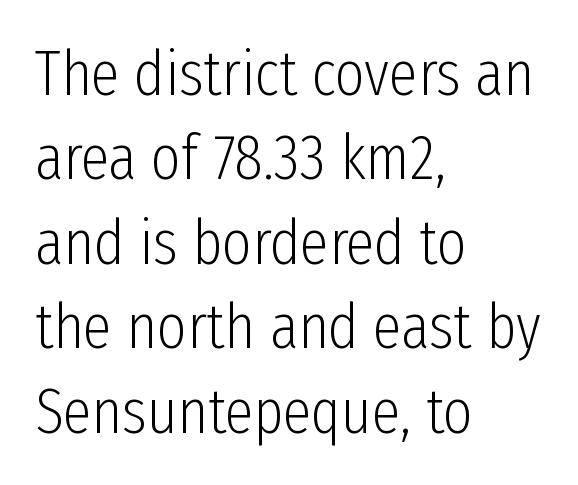
Q: Is the text bold? A: No.
Q: Is the text italic (slanted)? A: No, it is upright.
Q: Is the typeface a serif or a sans-serif typeface? A: Sans-serif.
Q: Is the text underlined? A: No.
Q: How is the paragraph aligned? A: Left-aligned.
Q: Is the spacing between letters normal or unusually wide? A: Normal.
Q: Is the spacing between lines tight, normal or loose? A: Normal.
Q: Width (condensed, normal, or wide)? A: Condensed.
Q: Stroke contrast? A: Low.
Q: x-height? A: Medium.
Q: Monospaced? A: No.
